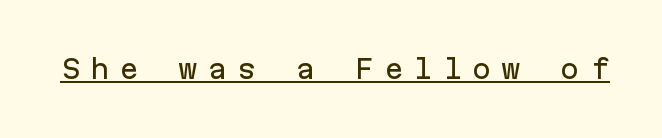
The image shows 26 px text type, upright; set unusually wide letter spacing (+0.38 em), underlined.
